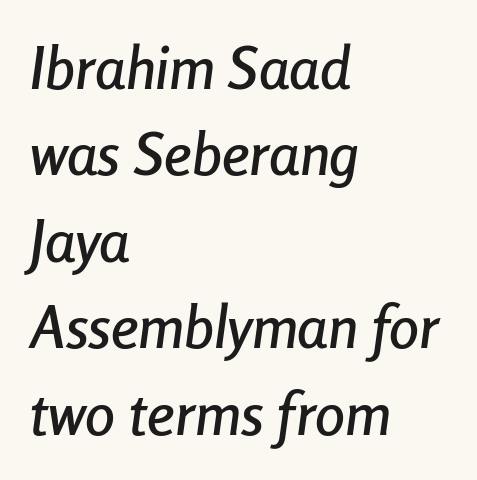
The face used here is proportionally spaced, like ordinary book or web type. Horizontal alignment here is leftward, the default for most running prose. Does extra space separate the letters? No, they use regular spacing. Underlining? Definitely not there. An italicized treatment has been applied to the whole sample.
